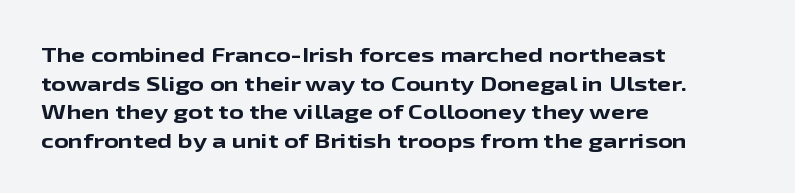
Q: Is the text bold? A: Yes.
Q: Is the text italic (slanted)? A: No, it is upright.
Q: Is the text underlined? A: No.
Q: How is the paragraph aligned? A: Left-aligned.
Q: Is the spacing between letters normal or unusually wide? A: Normal.
Q: Is the spacing between lines tight, normal or loose? A: Normal.
